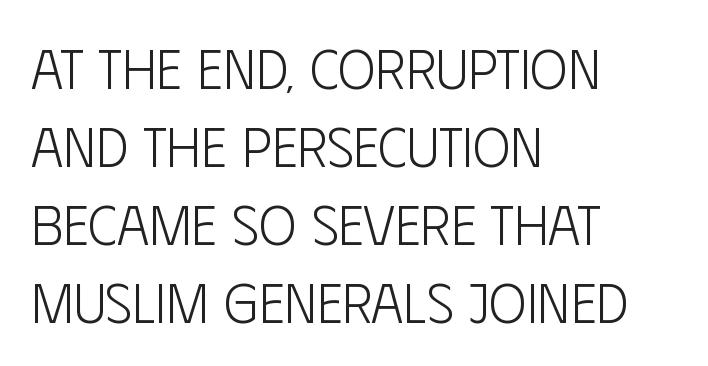
{"serif": "no", "italic": "no", "bold": "no", "weight": "light", "width": "condensed", "stroke_contrast": "low", "x_height": "large", "monospaced": "no", "underline": "no", "align": "left", "line_spacing": "normal", "line_spacing_ratio": 1.39, "letter_spacing": "normal", "letter_spacing_em": 0.0, "glyph_px": 56}
